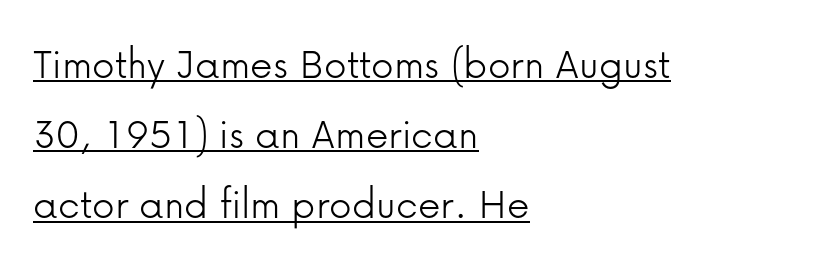
If you measured baseline to baseline, you'd find a middling distance. The rendered words wear a rule along their underside. How are the letters spaced? Ordinarily, with no added tracking. Typographically, this falls in the sans-serif category.
